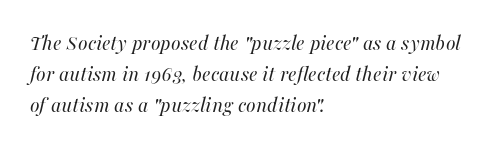
The image shows 22 px text type, italic (leaning right); set left-aligned, normal line spacing (1.4x), normal letter spacing, not underlined.
